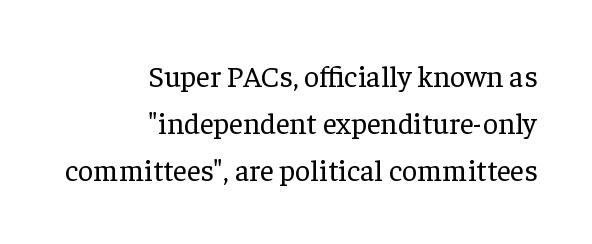
Here the glyphs are tracked normally, forming tight word shapes. The cut favours lightness, reaching ordinary text weight at its darkest. Does the copy run flush right? Yes — the right margin is perfectly even. The space beneath each line is pristine and unruled.
